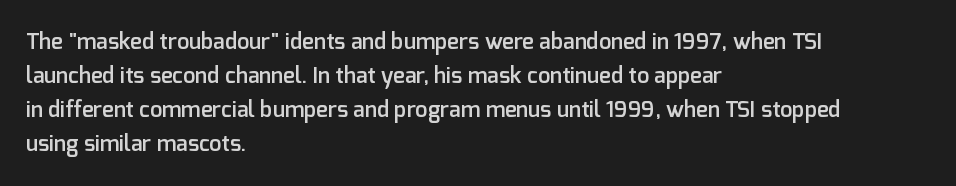
Students, note that the glyphs here touch the page at normal intervals. The line-height multiplier appears to be the usual default. Horizontal alignment here is leftward, the default for most running prose. Descenders are the only things crossing below the line. A bit beefed up — I'd call it semibold rather than bold. You can tell it's not italic because the verticals are truly vertical.
